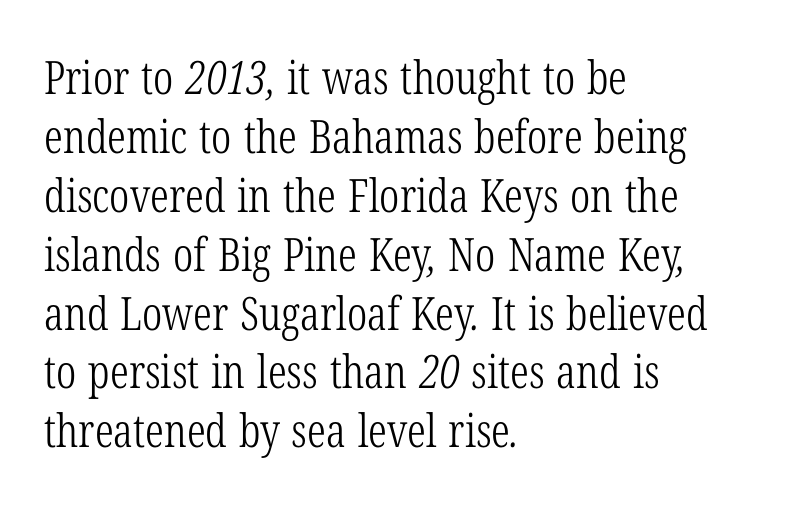
Is the stroke heavy? The answer is a plain regular-or-lighter. Line beginnings align vertically; line endings do not. The specimen omits any rule beneath the text block's lines. In terms of leading, this rendering sits right in the middle.
